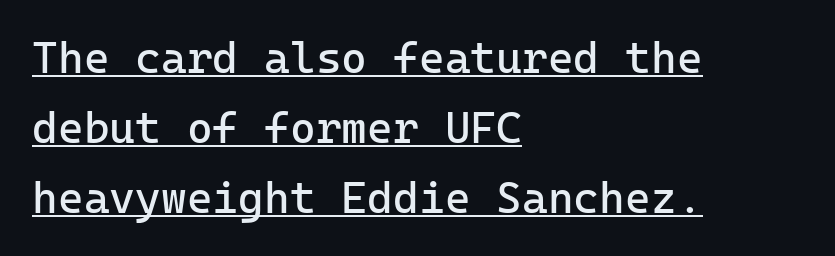
Decoration check: the copy is underlined. Caption: multi-line text, flush left, ragged right. Quick note: not italic, upright. The rows are spaced the way most documents space them. Tracking value appears to be zero — textbook default spacing. Stems here are at most as thick as an everyday book face.
